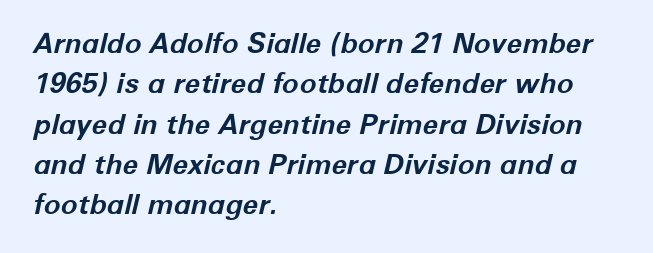
Looks like regular typesetting: each glyph gets only the width it needs. The strip under each line holds only bare page. How heavy is the stroke? Heavy — this is a bold. Spacing between characters is what you'd get straight out of the box. If you drew a ruler down the left edge, every line would touch it.
